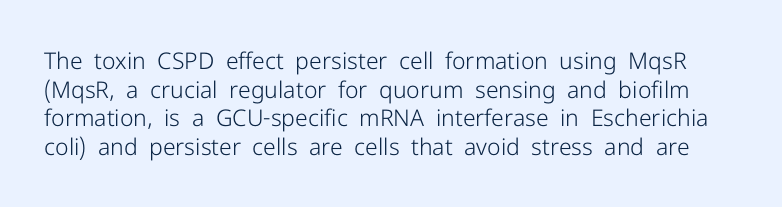
The image shows 23 px text type, upright; set normal line spacing (1.25x), normal letter spacing, not underlined.
